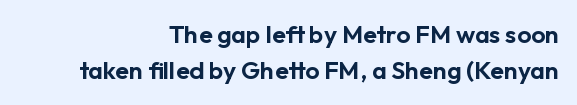
The image shows 25 px text type, upright; set right-aligned, normal line spacing (1.45x), normal letter spacing, not underlined.
